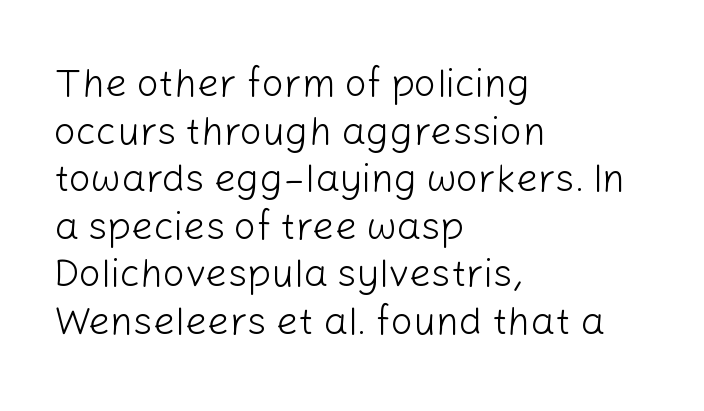
One-word summary of the alignment: left. The rendering uses natural spacing where letterforms have individual widths. Each word holds together tightly as a unit, with standard inter-letter gaps. The space directly below the letters is spotless. When letters stand straight like this, we call the style roman or upright.
